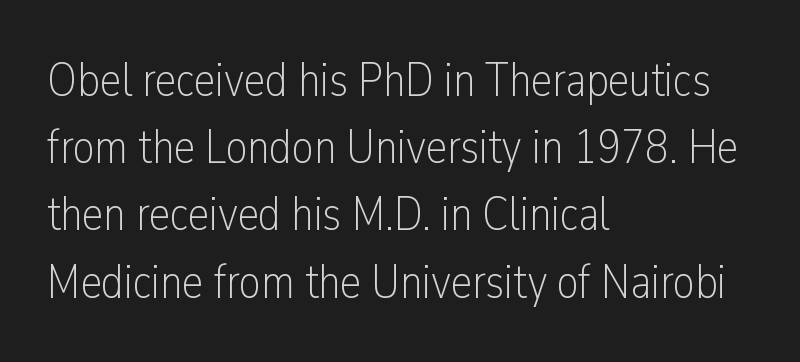
The image shows 48 px light, condensed sans-serif type, upright; set left-aligned, normal line spacing (1.4x), normal letter spacing, not underlined; low stroke contrast and a medium x-height.
